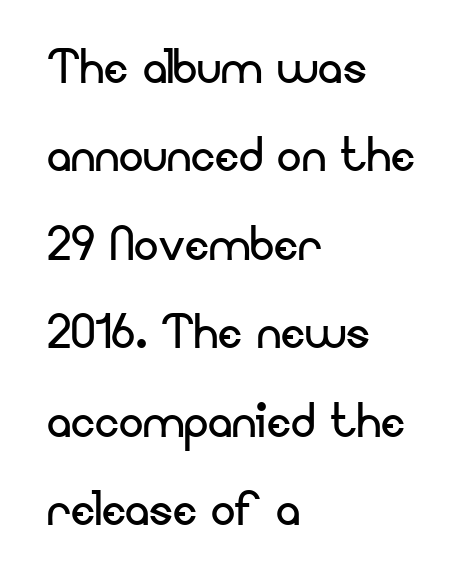
{"serif": "no", "italic": "no", "bold": "no", "weight": "regular", "width": "normal", "stroke_contrast": "low", "x_height": "small", "monospaced": "no", "underline": "no", "align": "left", "line_spacing": "normal", "line_spacing_ratio": 1.45, "letter_spacing": "normal", "letter_spacing_em": 0.0, "glyph_px": 61}
